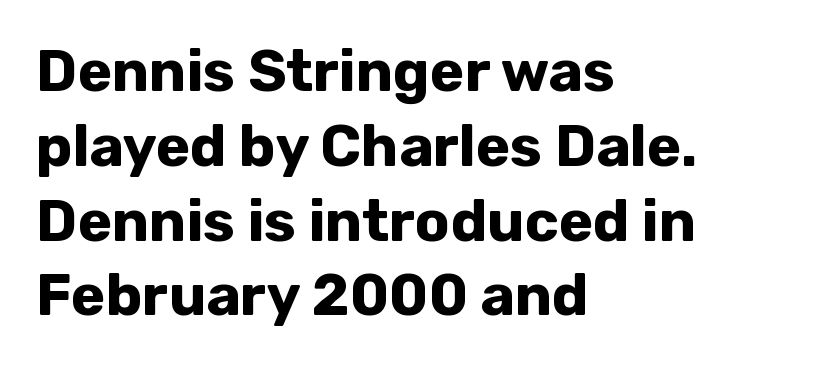
{"serif": "no", "italic": "no", "bold": "yes", "weight": "bold", "width": "normal", "stroke_contrast": "low", "x_height": "medium", "monospaced": "no", "underline": "no", "align": "left", "line_spacing": "normal", "line_spacing_ratio": 1.29, "letter_spacing": "normal", "letter_spacing_em": 0.0, "glyph_px": 58}
